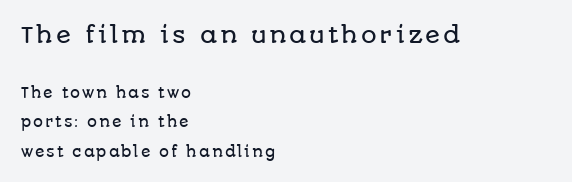
Q: Is the text italic (slanted)? A: No, it is upright.
Q: Is the text underlined? A: No.
Q: How is the paragraph aligned? A: Left-aligned.
Q: Is the spacing between lines tight, normal or loose? A: Loose.
Q: Which block of text is set in a larger size, the first (top) or the second (bottom)? A: The first (top) one.
